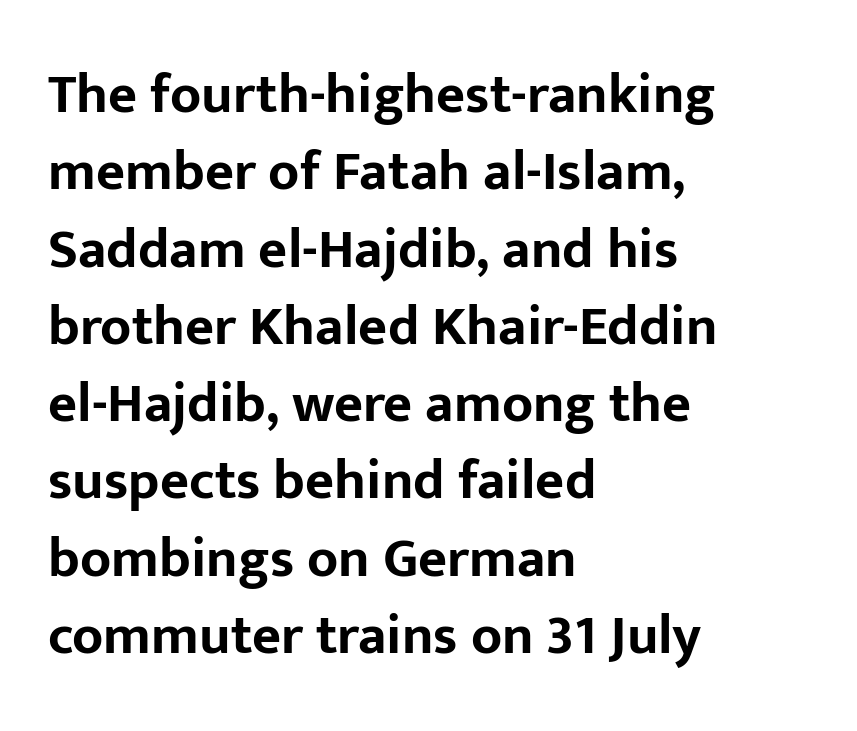
Letterform terminals end flat and unadorned throughout the passage. There is no visible air inserted between adjacent glyphs. No italicization has been applied; the sample stays upright. Summary of vertical rhythm: regular, with standard interline spacing. Check the space under the baseline: it is left empty.
